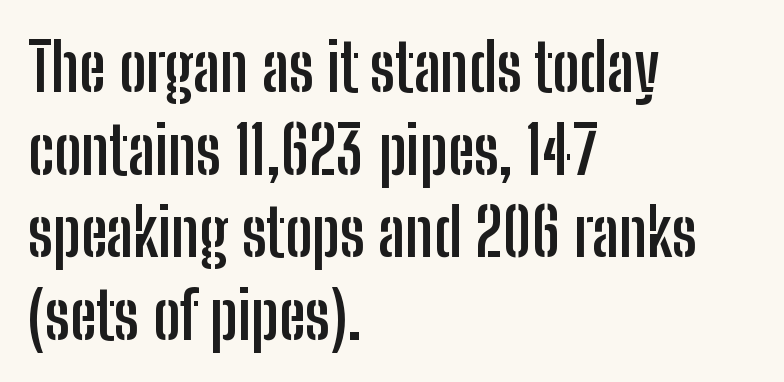
Q: Is the text bold? A: Yes.
Q: Is the text italic (slanted)? A: No, it is upright.
Q: Is the typeface a serif or a sans-serif typeface? A: Sans-serif.
Q: Is the text underlined? A: No.
Q: How is the paragraph aligned? A: Left-aligned.
Q: Is the spacing between letters normal or unusually wide? A: Normal.
Q: Is the spacing between lines tight, normal or loose? A: Normal.
Q: Width (condensed, normal, or wide)? A: Condensed.
Q: Stroke contrast? A: Low.
Q: x-height? A: Medium.
Q: Monospaced? A: No.
